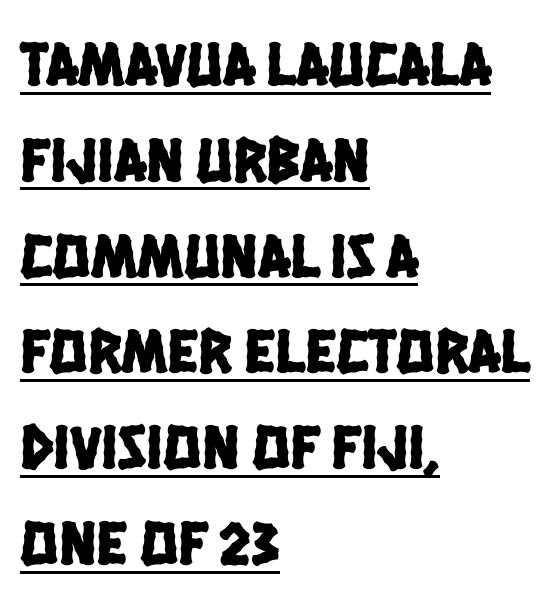
{"serif": "no", "width": "condensed", "stroke_contrast": "low", "x_height": "large", "monospaced": "no", "underline": "yes", "align": "left", "line_spacing": "normal", "line_spacing_ratio": 1.52, "letter_spacing": "normal", "letter_spacing_em": 0.0, "glyph_px": 63}
